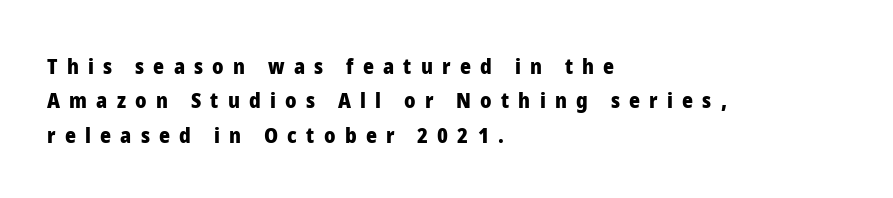
Is the type bold? Yes — the strokes are clearly thick and heavy. One-word summary of the alignment: left. Check the space under the baseline: it is left empty. Line spacing here is normal. The horizontal fit of the characters is loose and conspicuously gappy. Italic? Not at all — the glyphs are vertical.
